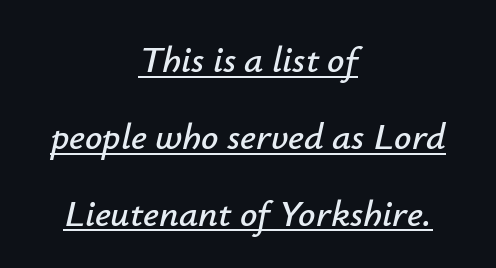
Q: Is the text italic (slanted)? A: Yes, it leans right by about 12 degrees.
Q: Is the text underlined? A: Yes.
Q: How is the paragraph aligned? A: Centered.
Q: Is the spacing between letters normal or unusually wide? A: Normal.
Q: Is the spacing between lines tight, normal or loose? A: Loose.
Q: Width (condensed, normal, or wide)? A: Normal.
Q: Stroke contrast? A: Low.
Q: x-height? A: Small.
Q: Monospaced? A: No.
